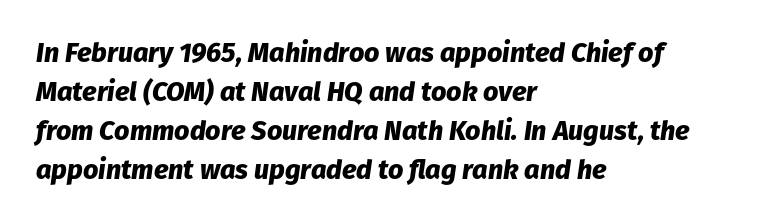
Q: Is the text bold? A: Yes.
Q: Is the text italic (slanted)? A: Yes, it leans right by about 8 degrees.
Q: Is the text underlined? A: No.
Q: How is the paragraph aligned? A: Left-aligned.
Q: Is the spacing between letters normal or unusually wide? A: Normal.
Q: Is the spacing between lines tight, normal or loose? A: Normal.
